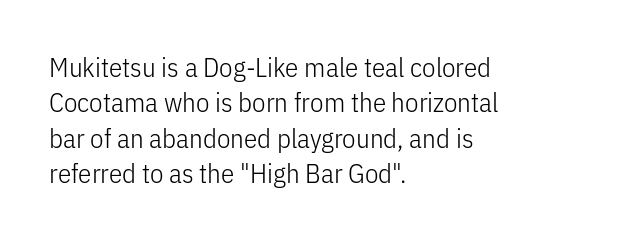
{"italic": "no", "bold": "no", "underline": "no", "align": "left", "line_spacing": "normal", "line_spacing_ratio": 1.31, "letter_spacing": "normal", "letter_spacing_em": 0.0, "glyph_px": 27}
